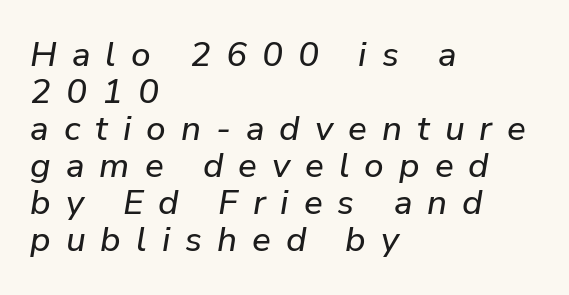
Q: Is the text italic (slanted)? A: Yes, it leans right by about 9 degrees.
Q: Is the text underlined? A: No.
Q: How is the paragraph aligned? A: Left-aligned.
Q: Is the spacing between letters normal or unusually wide? A: Unusually wide.
Q: Is the spacing between lines tight, normal or loose? A: Tight.
Q: Width (condensed, normal, or wide)? A: Normal.
Q: Stroke contrast? A: Low.
Q: x-height? A: Medium.
Q: Monospaced? A: No.
